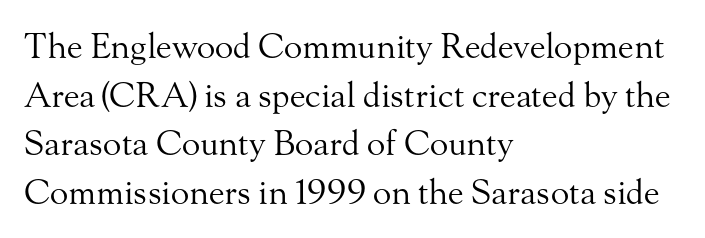
You could not count columns in this text — the font is proportionally spaced. Leftover space on each line is placed entirely after the last word. Honestly, the row spacing looks completely unremarkable. Letters rest on an invisible, unmarked baseline. Unlike italic type, these characters show no tilt at all.
